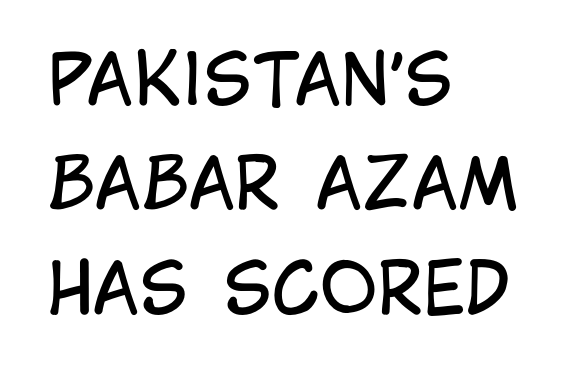
The image shows 70 px regular-weight, condensed sans-serif type, upright; set left-aligned, normal line spacing (1.49x), normal letter spacing, not underlined; low stroke contrast and a large x-height.
